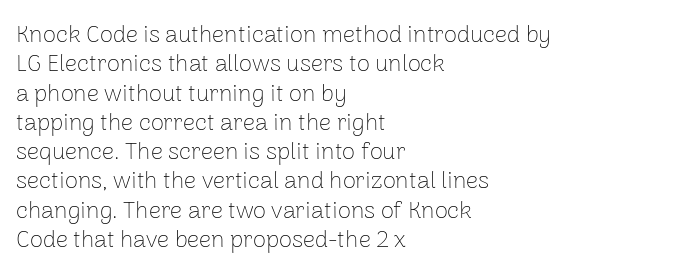
Notice how the stems are strictly vertical — no italics here. Standard letterfit; no display-style spreading of the glyphs. The space beneath each line is pristine and unruled. Counters stay open thanks to moderate or lighter strokes. A classic flush-left, rag-right setting is used for this passage.
